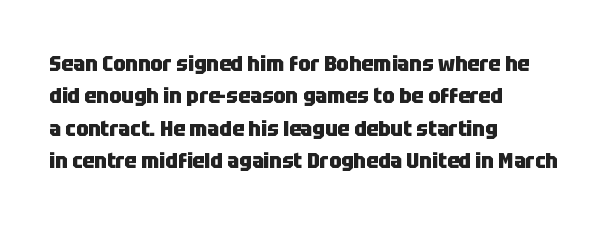
Q: Is the text bold? A: Yes.
Q: Is the text italic (slanted)? A: No, it is upright.
Q: Is the text underlined? A: No.
Q: How is the paragraph aligned? A: Left-aligned.
Q: Is the spacing between letters normal or unusually wide? A: Normal.
Q: Is the spacing between lines tight, normal or loose? A: Normal.
